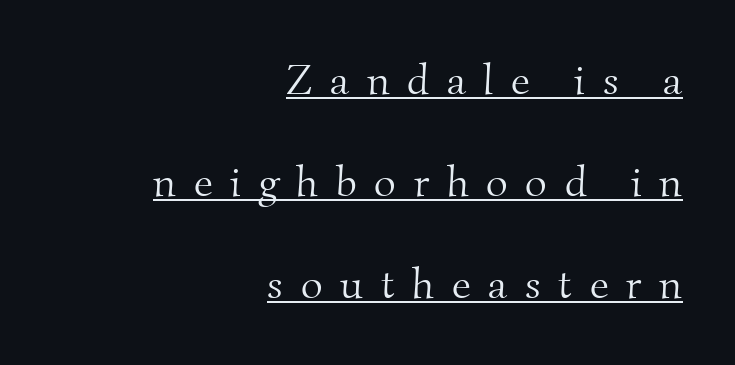
Q: Is the text bold? A: No.
Q: Is the typeface a serif or a sans-serif typeface? A: Serif.
Q: Is the text underlined? A: Yes.
Q: How is the paragraph aligned? A: Right-aligned.
Q: Is the spacing between letters normal or unusually wide? A: Unusually wide.
Q: Is the spacing between lines tight, normal or loose? A: Loose.
Q: Width (condensed, normal, or wide)? A: Normal.
Q: Stroke contrast? A: Medium.
Q: x-height? A: Small.
Q: Monospaced? A: No.
